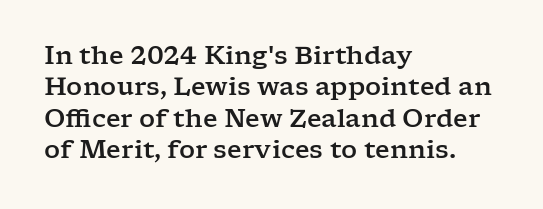
The space directly below the letters is spotless. Whoever set this chose a conventional vertical rhythm. The typesetter chose a ragged-right arrangement here. Posture: straight, roman, zero tilt. Standard letterfit; no display-style spreading of the glyphs.
